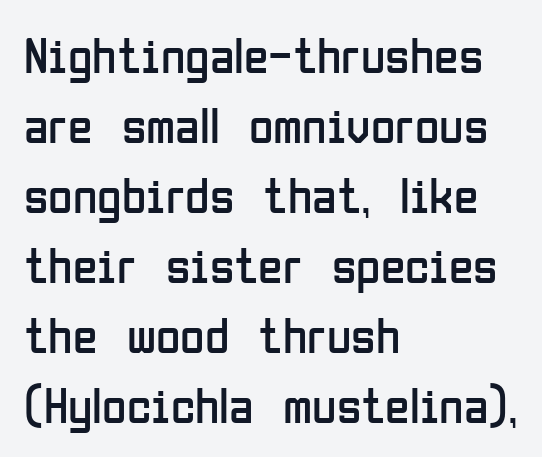
Q: Is the text bold? A: No.
Q: Is the text italic (slanted)? A: No, it is upright.
Q: Is the typeface a serif or a sans-serif typeface? A: Sans-serif.
Q: Is the text underlined? A: No.
Q: How is the paragraph aligned? A: Left-aligned.
Q: Is the spacing between letters normal or unusually wide? A: Normal.
Q: Is the spacing between lines tight, normal or loose? A: Normal.
Q: Width (condensed, normal, or wide)? A: Condensed.
Q: Stroke contrast? A: Low.
Q: x-height? A: Medium.
Q: Monospaced? A: No.
